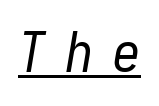
Each stroke keeps to a modest, everyday thickness or less. Underlining? Definitely there. Notice how the stems are inclined rather than vertical — that's the hallmark of italics. Tracking here is generous; glyphs stand well apart from one another.
